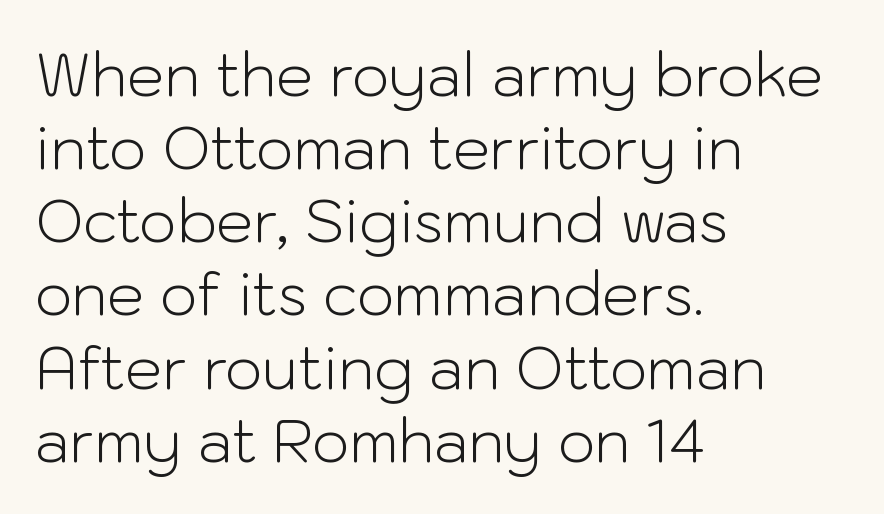
Plain, unruled lines of type. Note the varied advance widths — an 'i' is clearly narrower than an 'm'. Nobody touched the tracking dial on this one. Does the lettering tilt? It doesn't — this is upright. Where is the straight margin? On the left. Unbolded letterforms with no extra heft.
